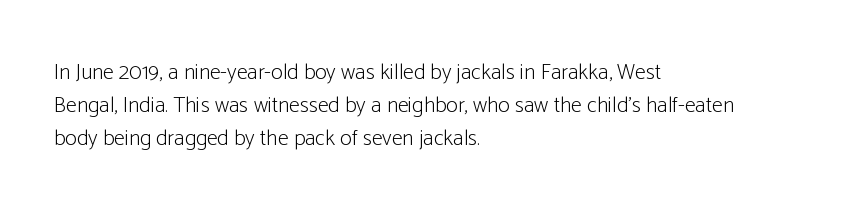
{"italic": "no", "bold": "no", "underline": "no", "align": "left", "line_spacing": "normal", "line_spacing_ratio": 1.49, "letter_spacing": "normal", "letter_spacing_em": 0.0, "glyph_px": 22}
